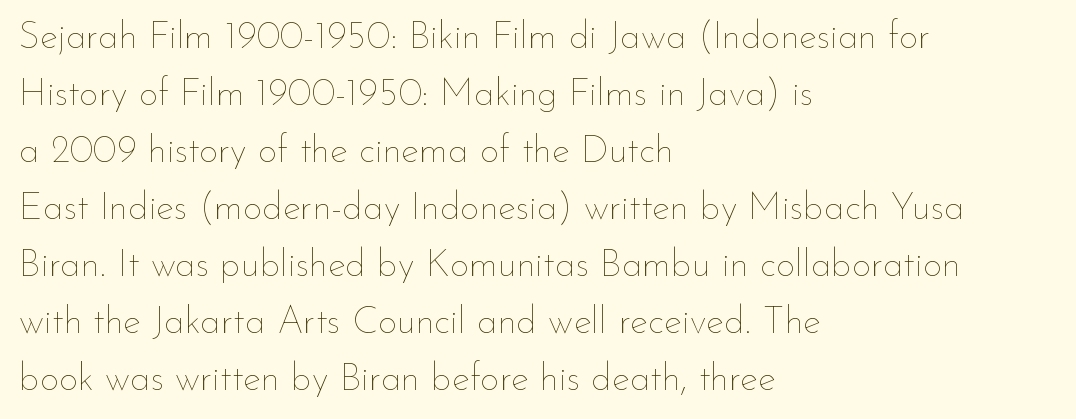
Q: Is the text bold? A: No.
Q: Is the text italic (slanted)? A: No, it is upright.
Q: Is the text underlined? A: No.
Q: How is the paragraph aligned? A: Left-aligned.
Q: Is the spacing between letters normal or unusually wide? A: Normal.
Q: Is the spacing between lines tight, normal or loose? A: Normal.
Q: Width (condensed, normal, or wide)? A: Normal.
Q: Stroke contrast? A: Low.
Q: x-height? A: Small.
Q: Monospaced? A: No.
